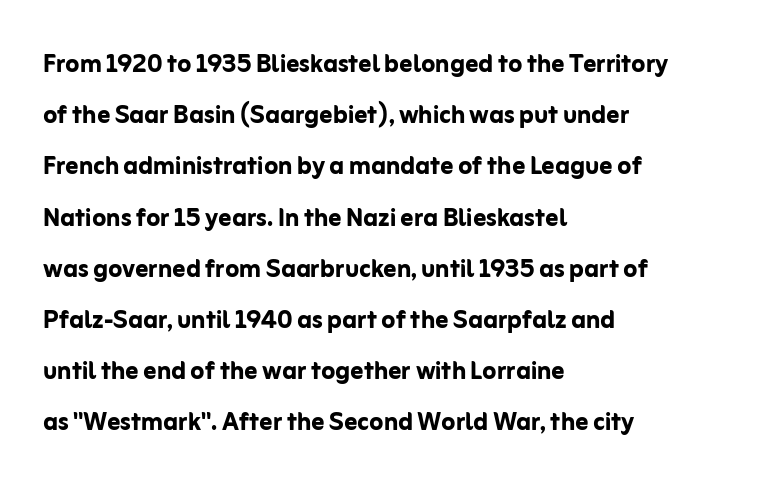
The image shows 32 px semibold sans-serif type, upright; set left-aligned, normal line spacing (1.6x), normal letter spacing, not underlined; low stroke contrast and a medium x-height.
